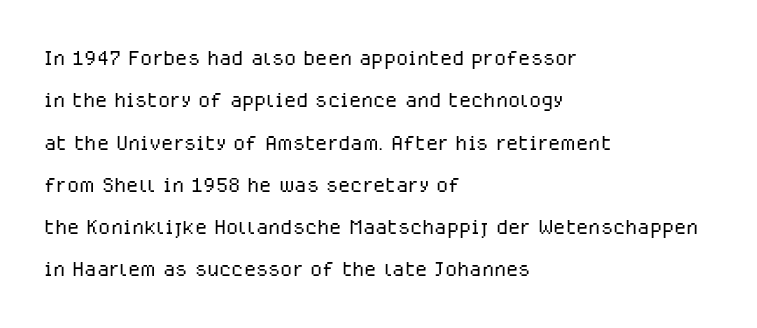
In CSS terms this would be text-align: left. Beneath every word, the page is bare. Between one letter and the next there's only the usual sliver of space. A typesetter would call this proportional, since set widths differ per character. Letterform terminals end flat and unadorned throughout the passage.
